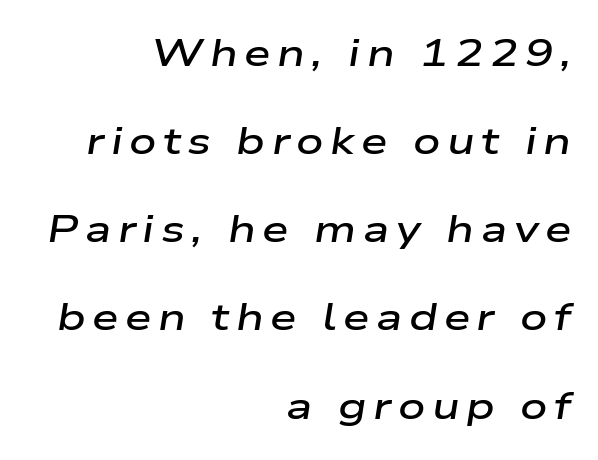
The image shows 38 px semibold, wide type, italic (leaning right); set right-aligned, loose line spacing (2.32x), not underlined; low stroke contrast and a medium x-height.
